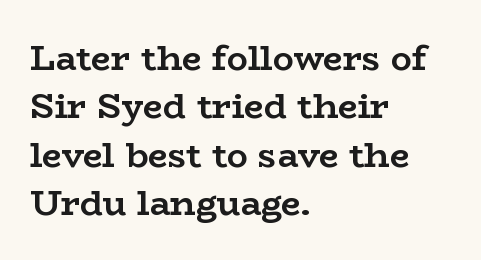
{"serif": "yes", "italic": "no", "bold": "yes", "weight": "semibold", "width": "wide", "stroke_contrast": "low", "x_height": "medium", "monospaced": "no", "underline": "no", "align": "left", "line_spacing": "normal", "line_spacing_ratio": 1.38, "letter_spacing": "normal", "letter_spacing_em": 0.0, "glyph_px": 35}
